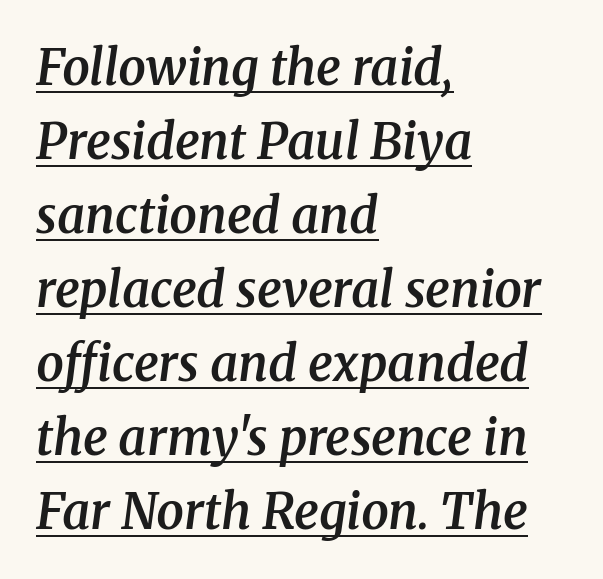
Q: Is the text bold? A: Semi-bold.
Q: Is the text italic (slanted)? A: Yes, it leans right by about 8 degrees.
Q: Is the typeface a serif or a sans-serif typeface? A: Serif.
Q: Is the text underlined? A: Yes.
Q: How is the paragraph aligned? A: Left-aligned.
Q: Is the spacing between letters normal or unusually wide? A: Normal.
Q: Is the spacing between lines tight, normal or loose? A: Normal.
Q: Width (condensed, normal, or wide)? A: Normal.
Q: Stroke contrast? A: Medium.
Q: x-height? A: Medium.
Q: Monospaced? A: No.
